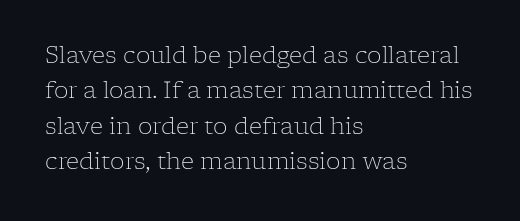
The face looks like a standard text weight, possibly lighter. Vertical strokes here are truly vertical. These lines keep a tight, regular rhythm from letter to letter. Leading matches the norm, producing a regular column. Left-aligned paragraph, ragged on the right. The space directly below the letters is spotless.
